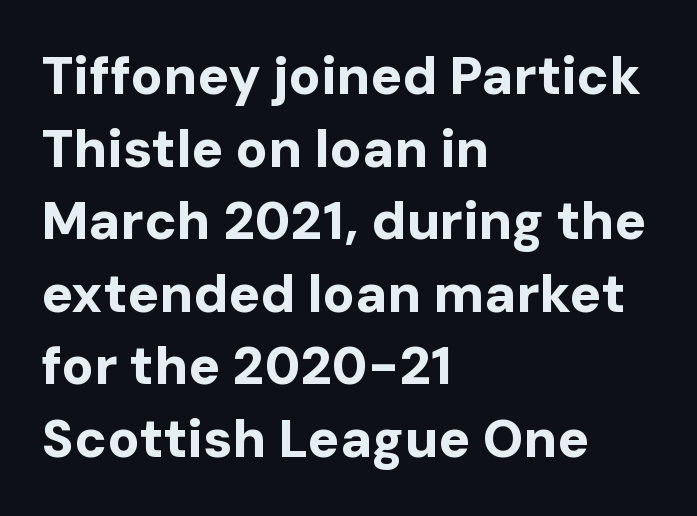
{"serif": "no", "italic": "no", "bold": "yes", "weight": "bold", "width": "normal", "stroke_contrast": "low", "x_height": "medium", "monospaced": "no", "underline": "no", "align": "left", "line_spacing": "normal", "line_spacing_ratio": 1.37, "letter_spacing": "normal", "letter_spacing_em": 0.0, "glyph_px": 53}
